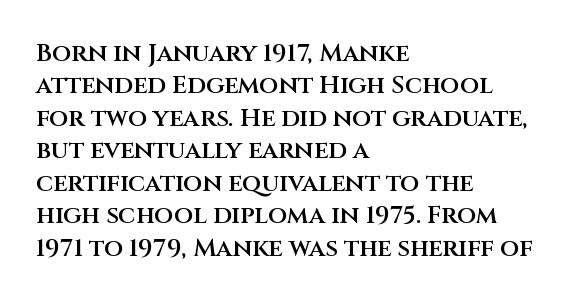
{"italic": "no", "bold": "semi", "underline": "no", "align": "left", "line_spacing": "normal", "line_spacing_ratio": 1.3, "letter_spacing": "normal", "letter_spacing_em": 0.0, "glyph_px": 25}
